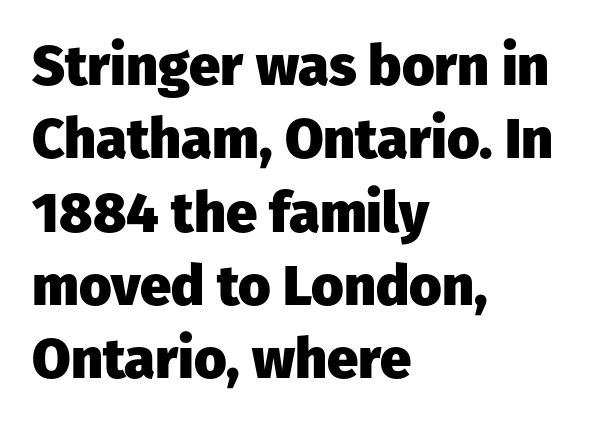
{"serif": "no", "italic": "no", "bold": "yes", "weight": "heavy", "width": "normal", "stroke_contrast": "low", "x_height": "medium", "monospaced": "no", "underline": "no", "align": "left", "line_spacing": "normal", "line_spacing_ratio": 1.31, "letter_spacing": "normal", "letter_spacing_em": 0.0, "glyph_px": 56}
